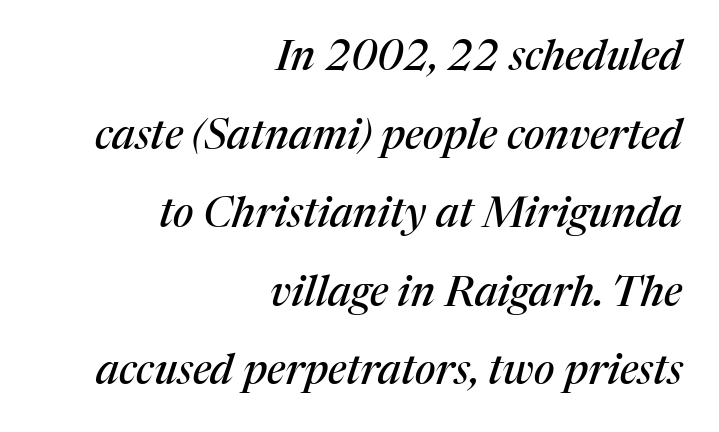
{"serif": "yes", "italic": "yes", "lean": "right", "slant_degrees": 17, "width": "normal", "stroke_contrast": "medium", "x_height": "medium", "monospaced": "no", "underline": "no", "align": "right", "line_spacing_ratio": 1.87, "letter_spacing": "normal", "letter_spacing_em": 0.0, "glyph_px": 42}
